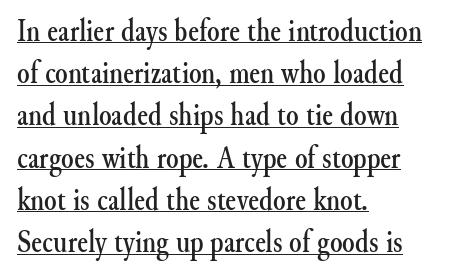
The image shows 32 px serif type, upright; set left-aligned, normal line spacing (1.32x), normal letter spacing, underlined; medium stroke contrast and a small x-height.
